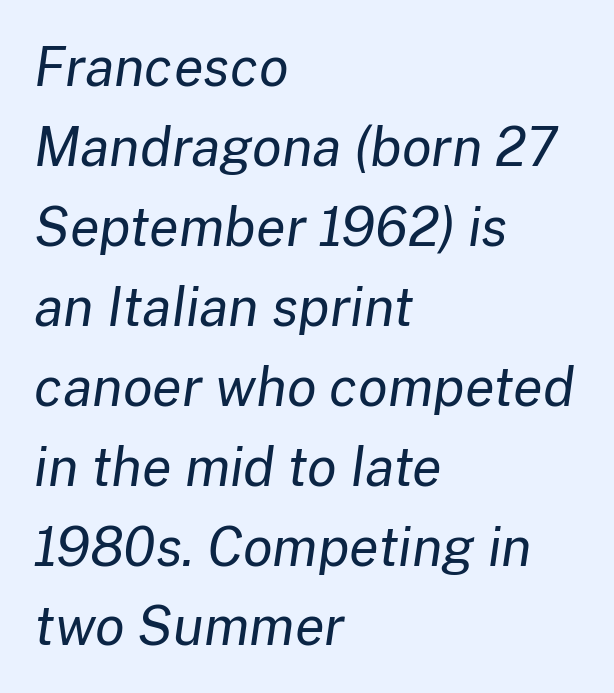
The image shows 54 px regular-weight type, italic (leaning right); set left-aligned, normal line spacing (1.48x), normal letter spacing, not underlined; low stroke contrast and a medium x-height.
